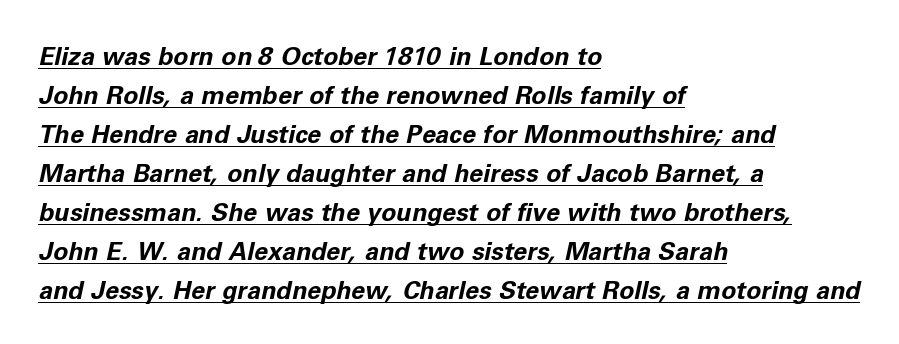
In designer terms, the underline attribute is active on this setting. The horizontal fit of the characters is conventional and even. Normally led — the rows are evenly, conventionally spaced. One-word summary of the alignment: left. A dark, heavy texture on the line: the type is bold.
